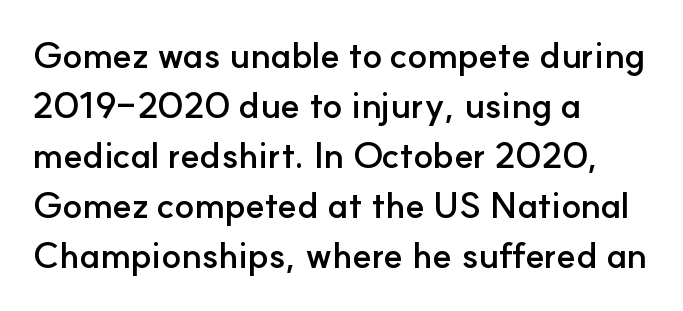
Q: Is the text bold? A: Yes.
Q: Is the text italic (slanted)? A: No, it is upright.
Q: Is the typeface a serif or a sans-serif typeface? A: Sans-serif.
Q: Is the text underlined? A: No.
Q: How is the paragraph aligned? A: Left-aligned.
Q: Is the spacing between letters normal or unusually wide? A: Normal.
Q: Is the spacing between lines tight, normal or loose? A: Normal.
Q: Width (condensed, normal, or wide)? A: Normal.
Q: Stroke contrast? A: Low.
Q: x-height? A: Small.
Q: Monospaced? A: No.
